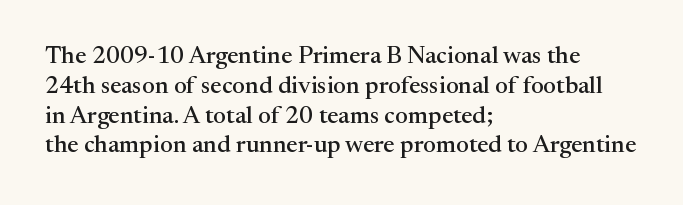
{"italic": "no", "underline": "no", "align": "left", "line_spacing_ratio": 1.24, "letter_spacing": "normal", "letter_spacing_em": 0.0, "glyph_px": 24}
